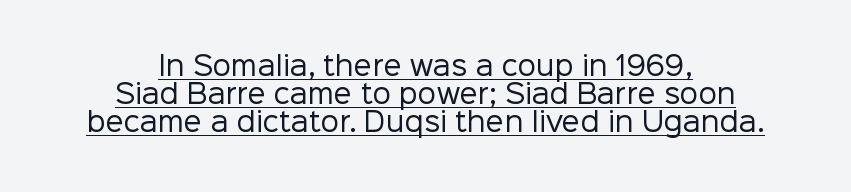
The specimen includes a rule beneath the text block's lines. Quick note: not italic, upright. The lines are quadded center. Each stroke keeps to a modest, everyday thickness or less. Students, note that the glyphs here touch the page at normal intervals. These lines huddle together more closely than default settings would place them.
